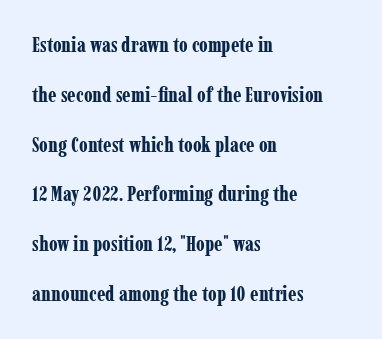
{"italic": "no", "bold": "yes", "underline": "no", "align": "left", "line_spacing": "loose", "line_spacing_ratio": 2.37, "letter_spacing": "normal", "letter_spacing_em": 0.0, "glyph_px": 21}
